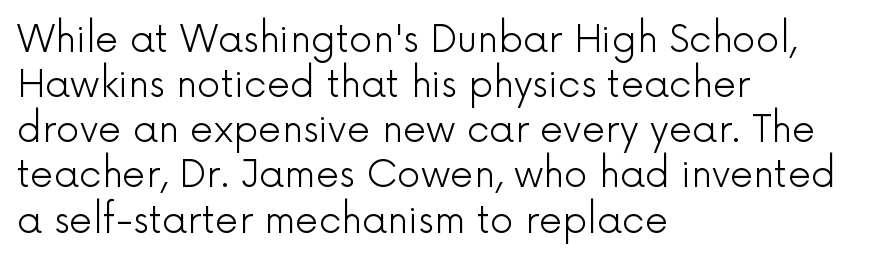
The image shows 37 px light sans-serif type, upright; set left-aligned, line spacing 1.22x, normal letter spacing, not underlined; a medium x-height.
